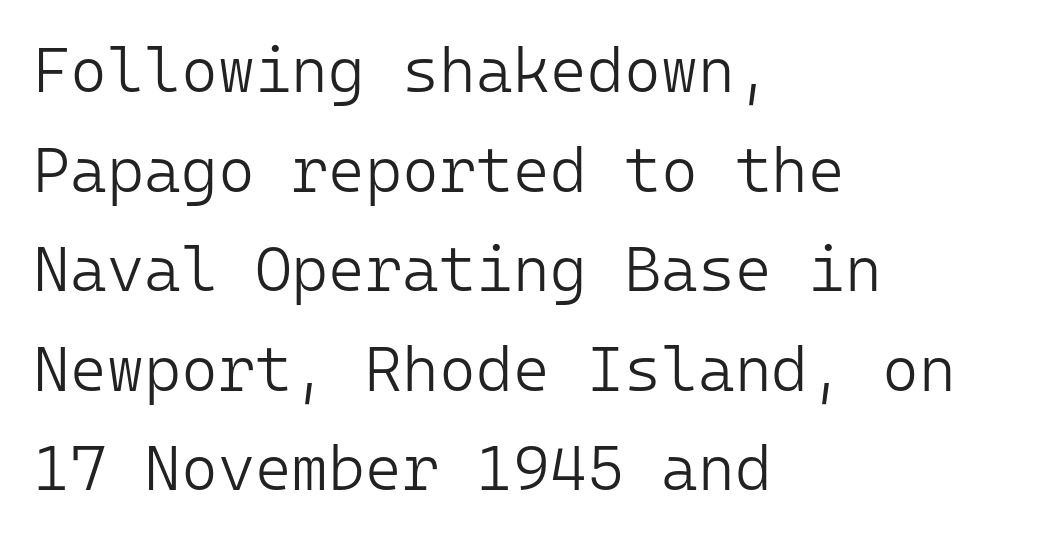
Q: Is the text bold? A: No.
Q: Is the text italic (slanted)? A: No, it is upright.
Q: Is the typeface a serif or a sans-serif typeface? A: Sans-serif.
Q: Is the text underlined? A: No.
Q: How is the paragraph aligned? A: Left-aligned.
Q: Is the spacing between letters normal or unusually wide? A: Normal.
Q: Is the spacing between lines tight, normal or loose? A: Normal.
Q: Width (condensed, normal, or wide)? A: Normal.
Q: Stroke contrast? A: Low.
Q: x-height? A: Medium.
Q: Monospaced? A: Yes.
